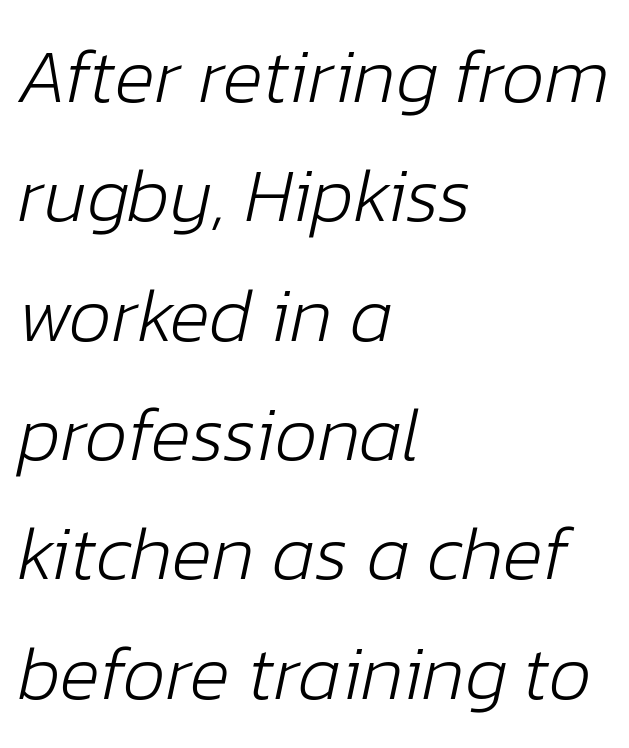
On a weight scale, this lands at 450 or below. The face used here is rendered with its standard letterfit. These lines are set flush left with a ragged right edge. Quick note: italic. Note the varied advance widths — an 'i' is clearly narrower than an 'm'. Each new line begins a customary step beneath the previous one.
